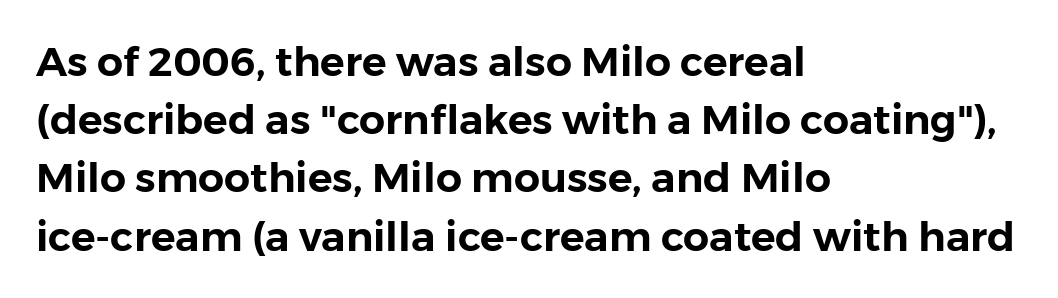
The image shows 41 px sans-serif type, upright; set left-aligned, normal line spacing (1.42x), normal letter spacing, not underlined; low stroke contrast and a medium x-height.
